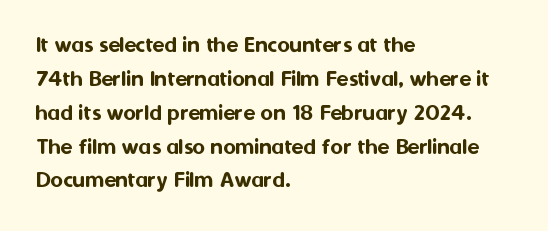
Q: Is the text italic (slanted)? A: No, it is upright.
Q: Is the text underlined? A: No.
Q: How is the paragraph aligned? A: Left-aligned.
Q: Is the spacing between letters normal or unusually wide? A: Normal.
Q: Is the spacing between lines tight, normal or loose? A: Normal.
